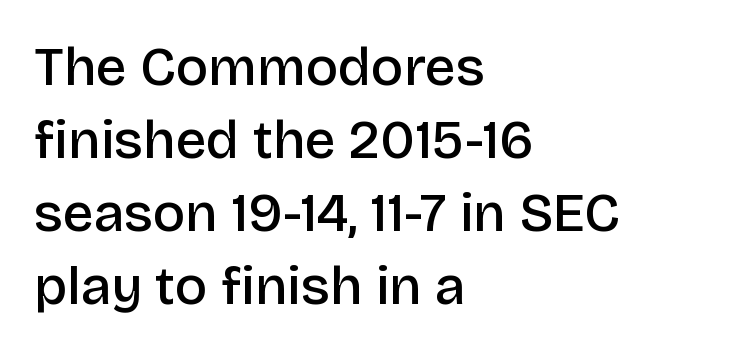
This is the regular roman posture of the typeface. Each line starts at the same left margin while the right side varies. Here the designer chose a conventional face with non-uniform glyph widths. Short note: letters normally spaced. The type family on display is of the sans-serif kind.
